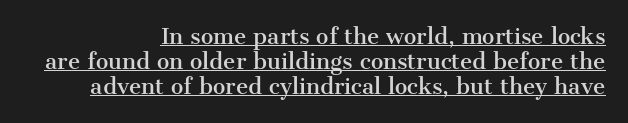
{"italic": "no", "underline": "yes", "align": "right", "line_spacing_ratio": 1.19, "letter_spacing": "normal", "letter_spacing_em": 0.0, "glyph_px": 21}
